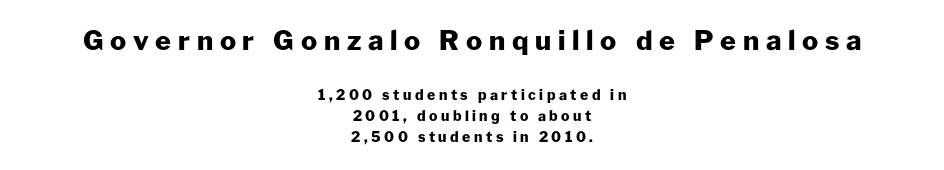
The image shows 27 px bold type, upright; set centered, normal line spacing (1.52x), unusually wide letter spacing (+0.25 em), not underlined; the first (top) block is 1.93x larger.
